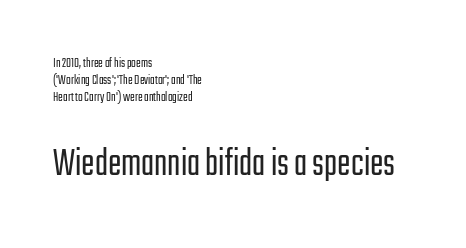
Are there feet on the stems? There aren't — it's a sans. Underline: absent. Unbolded letterforms with no extra heft. The face used here is proportionally spaced, like ordinary book or web type. Is the block centered? No — it sits flush against the left margin.
